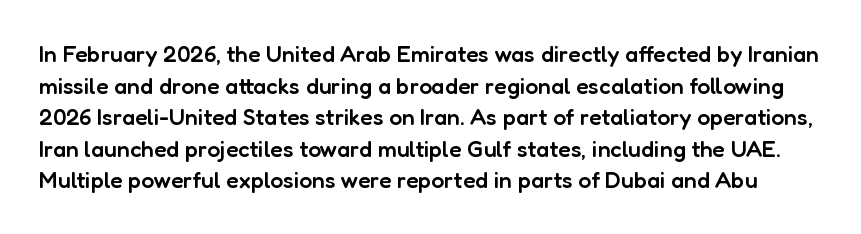
The image shows 23 px text type, upright; set normal line spacing (1.37x), normal letter spacing, not underlined.
